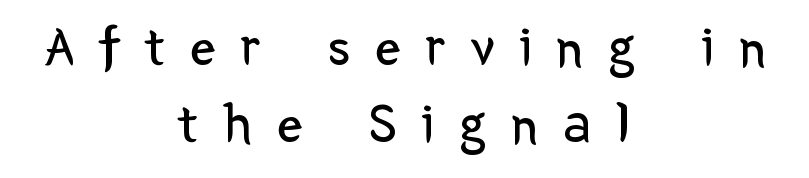
The image shows 57 px regular-weight sans-serif type, upright; set centered, normal line spacing (1.35x), unusually wide letter spacing (+0.44 em), not underlined; low stroke contrast and a medium x-height.
